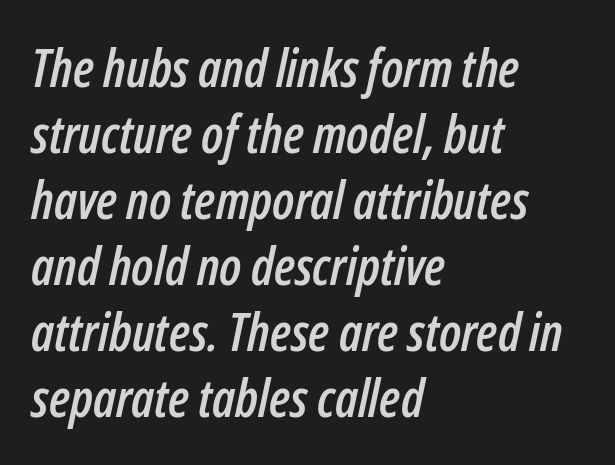
Q: Is the text italic (slanted)? A: Yes, it leans right by about 12 degrees.
Q: Is the text underlined? A: No.
Q: How is the paragraph aligned? A: Left-aligned.
Q: Is the spacing between letters normal or unusually wide? A: Normal.
Q: Is the spacing between lines tight, normal or loose? A: Normal.
Q: Width (condensed, normal, or wide)? A: Condensed.
Q: Stroke contrast? A: Low.
Q: x-height? A: Medium.
Q: Monospaced? A: No.
